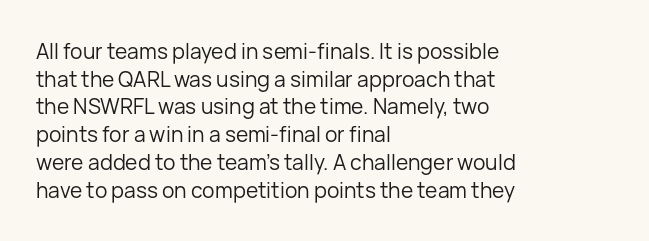
Q: Is the text bold? A: No.
Q: Is the text italic (slanted)? A: No, it is upright.
Q: Is the text underlined? A: No.
Q: How is the paragraph aligned? A: Left-aligned.
Q: Is the spacing between letters normal or unusually wide? A: Normal.
Q: Is the spacing between lines tight, normal or loose? A: Normal.
